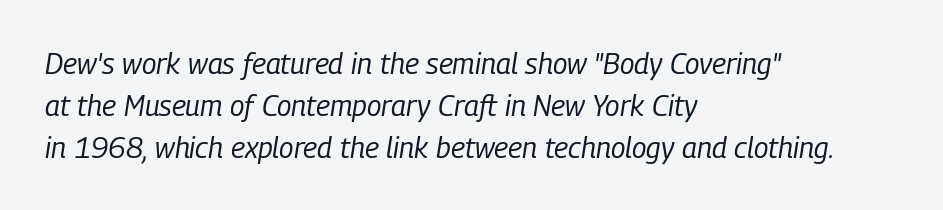
Q: Is the text bold? A: No.
Q: Is the text italic (slanted)? A: Yes, it leans right by about 9 degrees.
Q: Is the text underlined? A: No.
Q: How is the paragraph aligned? A: Left-aligned.
Q: Is the spacing between letters normal or unusually wide? A: Normal.
Q: Is the spacing between lines tight, normal or loose? A: Normal.
Q: Width (condensed, normal, or wide)? A: Condensed.
Q: Stroke contrast? A: Low.
Q: x-height? A: Medium.
Q: Monospaced? A: No.
